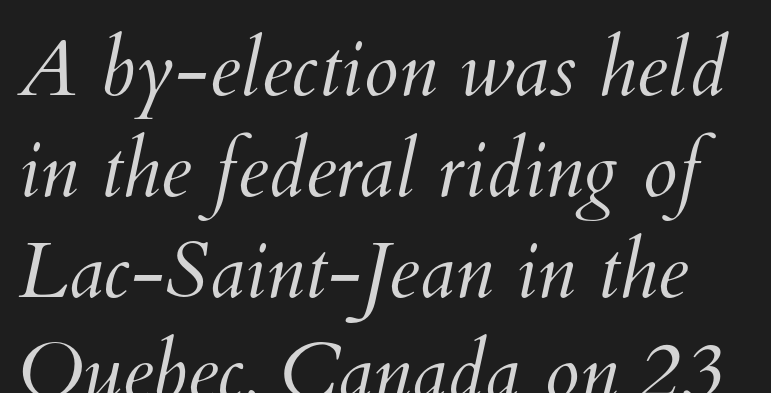
Q: Is the text bold? A: No.
Q: Is the text underlined? A: No.
Q: Is the spacing between letters normal or unusually wide? A: Normal.
Q: Is the spacing between lines tight, normal or loose? A: Normal.
Q: Width (condensed, normal, or wide)? A: Normal.
Q: Stroke contrast? A: Medium.
Q: x-height? A: Small.
Q: Monospaced? A: No.
